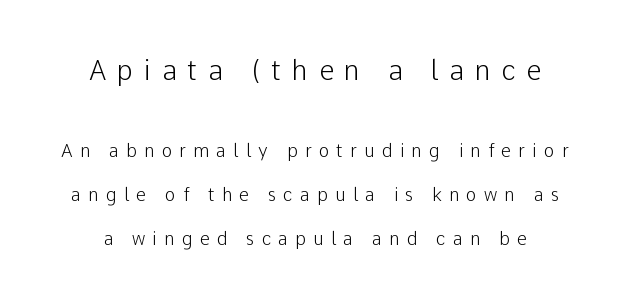
The image shows 27 px text type, upright; set centered, loose line spacing (2.45x), unusually wide letter spacing (+0.4 em), not underlined; the first (top) block is 1.5x larger.
